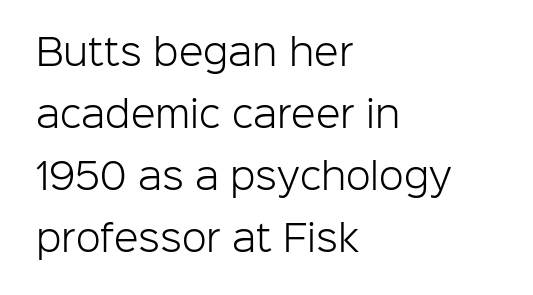
Q: Is the text bold? A: No.
Q: Is the text italic (slanted)? A: No, it is upright.
Q: Is the typeface a serif or a sans-serif typeface? A: Sans-serif.
Q: Is the text underlined? A: No.
Q: How is the paragraph aligned? A: Left-aligned.
Q: Is the spacing between letters normal or unusually wide? A: Normal.
Q: Width (condensed, normal, or wide)? A: Normal.
Q: Stroke contrast? A: Low.
Q: x-height? A: Medium.
Q: Monospaced? A: No.
